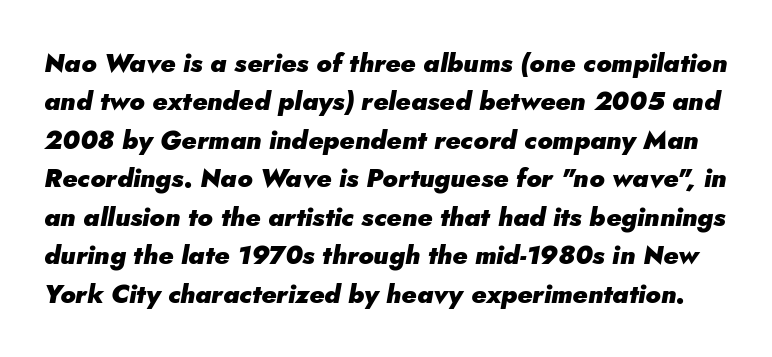
{"italic": "yes", "lean": "right", "slant_degrees": 5, "bold": "yes", "underline": "no", "line_spacing": "normal", "line_spacing_ratio": 1.48, "letter_spacing": "normal", "letter_spacing_em": 0.0, "glyph_px": 26}
